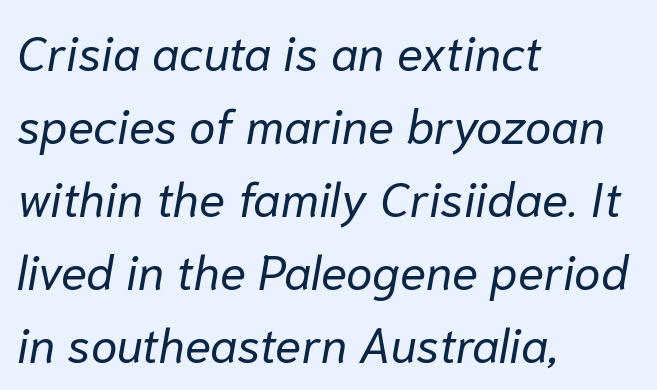
The image shows 48 px regular-weight type, italic (leaning right); set left-aligned, normal line spacing (1.52x), normal letter spacing, not underlined; low stroke contrast and a medium x-height.
